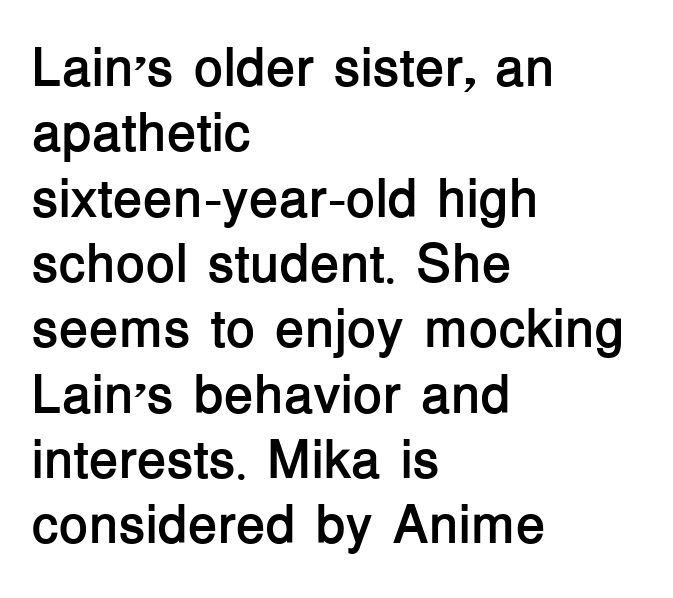
Teacher's note: observe the even left margin — that is flush-left alignment. Typographic density is high because the face is bold. Nope, no serifs anywhere on these letters. Characters remain perfectly vertical along every line. Standard letterfit; no display-style spreading of the glyphs.
